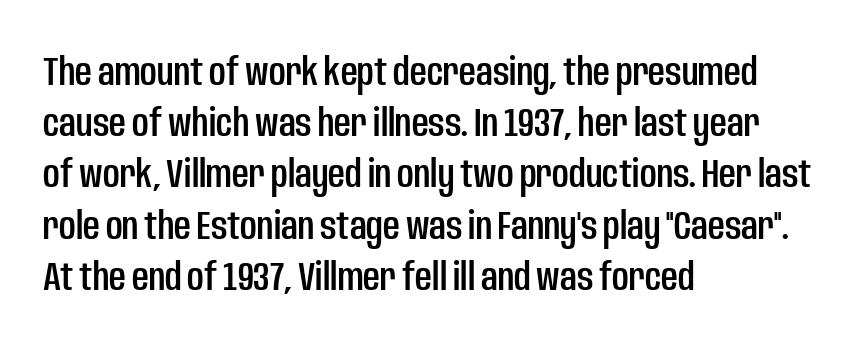
Spacing between characters is what you'd get straight out of the box. Typographically, this falls in the sans-serif category. The designer left line spacing at the default. The passage shown is typed in a proportional face where columns would drift. When letters stand straight like this, we call the style roman or upright.
